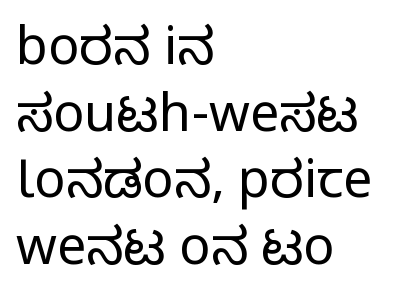
The image shows 52 px condensed sans-serif type, upright; set left-aligned, normal line spacing (1.28x), normal letter spacing, not underlined; medium stroke contrast.
